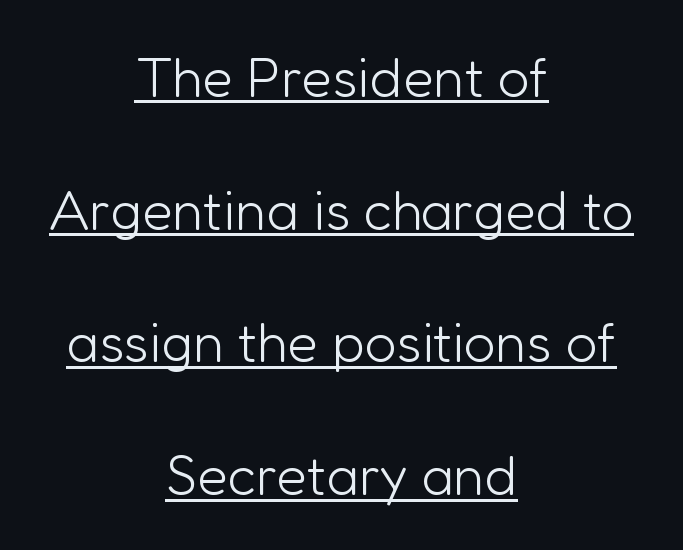
Q: Is the text bold? A: No.
Q: Is the text italic (slanted)? A: No, it is upright.
Q: Is the typeface a serif or a sans-serif typeface? A: Sans-serif.
Q: Is the text underlined? A: Yes.
Q: How is the paragraph aligned? A: Centered.
Q: Is the spacing between letters normal or unusually wide? A: Normal.
Q: Is the spacing between lines tight, normal or loose? A: Loose.
Q: Width (condensed, normal, or wide)? A: Normal.
Q: Stroke contrast? A: Low.
Q: x-height? A: Medium.
Q: Monospaced? A: No.
